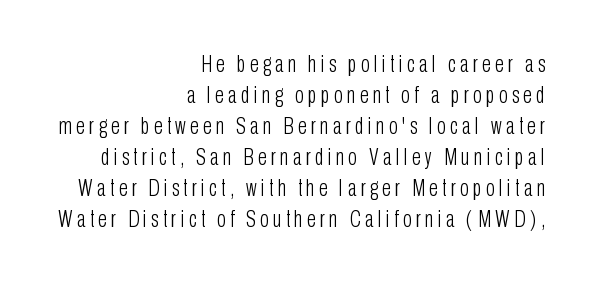
{"italic": "no", "bold": "no", "underline": "no", "align": "right", "line_spacing": "normal", "line_spacing_ratio": 1.35, "glyph_px": 23}
